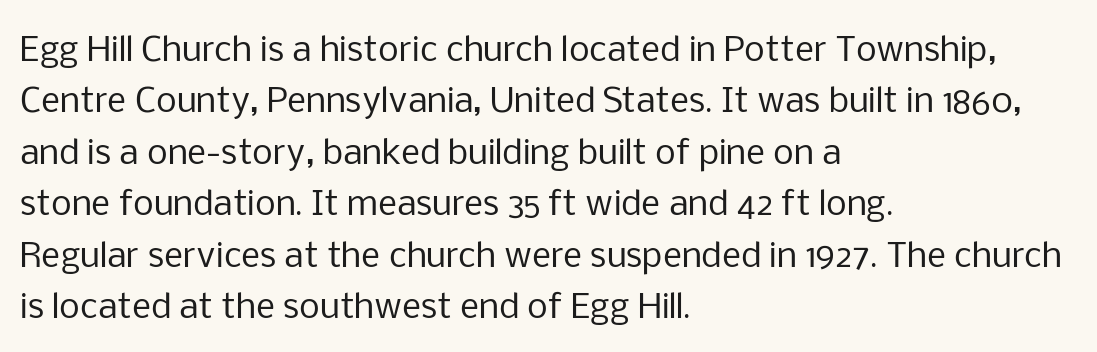
Posture: upright roman. Check under the words: just untouched page. No extra tracking has been applied to these lines. The space between consecutive lines is moderate.
